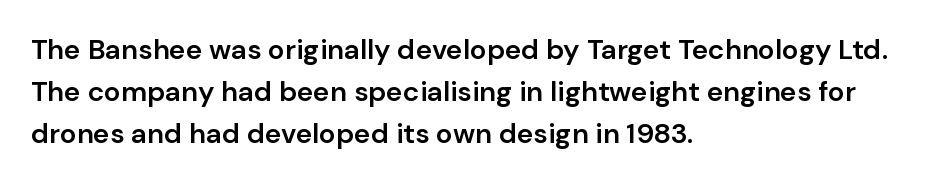
Spacing verdict: proportional, widths tailored to each character. Compared with a centered layout, this one pins lines to the left instead. As a designer I'd log this as weight 600, semibold. Style check: upright. Normally led — the rows are evenly, conventionally spaced. Nothing unusual about the tracking: characters are spaced as the font intends.
